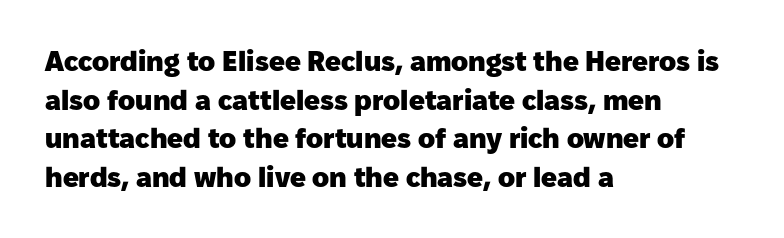
The image shows 28 px heavy sans-serif type, upright; set left-aligned, normal line spacing (1.38x), normal letter spacing, not underlined; low stroke contrast and a medium x-height.
